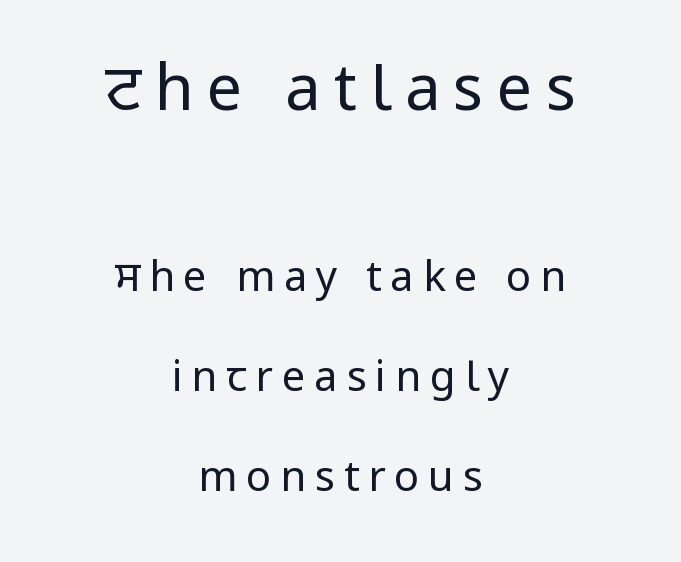
Q: Is the text bold? A: No.
Q: Is the text italic (slanted)? A: No, it is upright.
Q: Is the typeface a serif or a sans-serif typeface? A: Sans-serif.
Q: Is the text underlined? A: No.
Q: How is the paragraph aligned? A: Centered.
Q: Is the spacing between letters normal or unusually wide? A: Unusually wide.
Q: Is the spacing between lines tight, normal or loose? A: Loose.
Q: Which block of text is set in a larger size, the first (top) or the second (bottom)? A: The first (top) one.
Q: Width (condensed, normal, or wide)? A: Condensed.
Q: Stroke contrast? A: Low.
